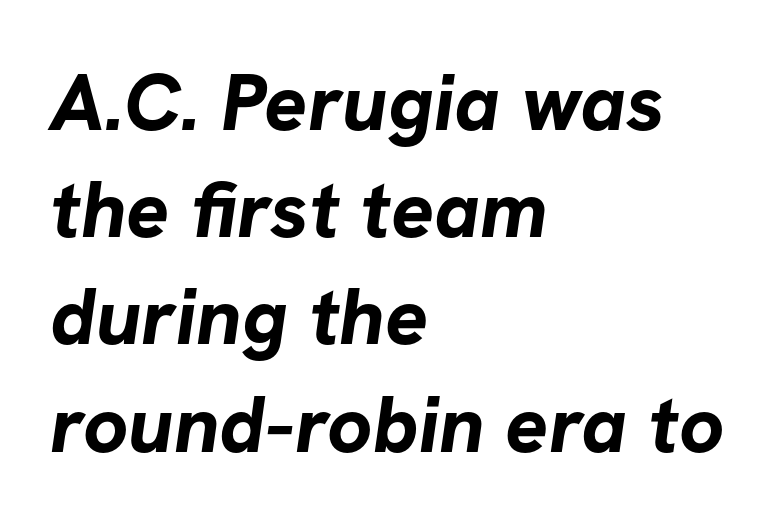
Q: Is the text bold? A: Yes.
Q: Is the typeface a serif or a sans-serif typeface? A: Sans-serif.
Q: Is the text underlined? A: No.
Q: How is the paragraph aligned? A: Left-aligned.
Q: Is the spacing between letters normal or unusually wide? A: Normal.
Q: Is the spacing between lines tight, normal or loose? A: Normal.
Q: Width (condensed, normal, or wide)? A: Normal.
Q: Stroke contrast? A: Low.
Q: x-height? A: Medium.
Q: Monospaced? A: No.
